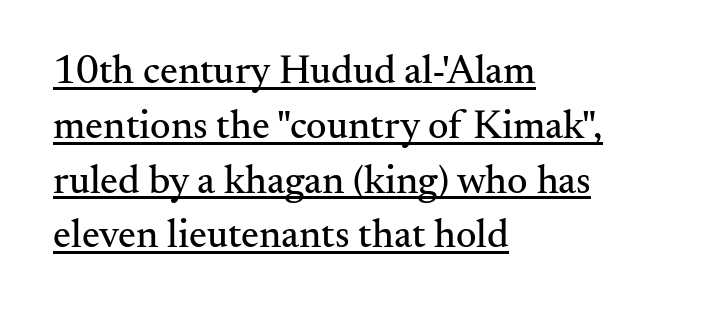
Q: Is the text italic (slanted)? A: No, it is upright.
Q: Is the typeface a serif or a sans-serif typeface? A: Serif.
Q: Is the text underlined? A: Yes.
Q: How is the paragraph aligned? A: Left-aligned.
Q: Is the spacing between letters normal or unusually wide? A: Normal.
Q: Is the spacing between lines tight, normal or loose? A: Normal.
Q: Width (condensed, normal, or wide)? A: Normal.
Q: Stroke contrast? A: Medium.
Q: x-height? A: Small.
Q: Monospaced? A: No.
